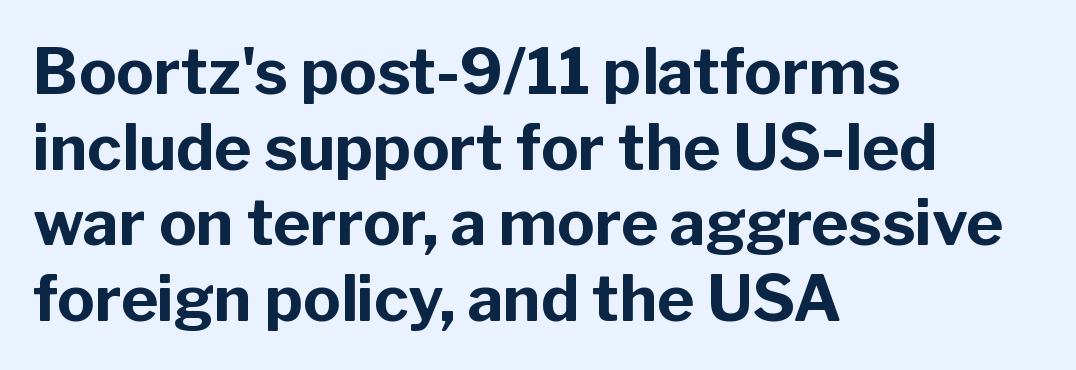
The image shows 63 px bold sans-serif type, upright; set left-aligned, line spacing 1.2x, normal letter spacing, not underlined; low stroke contrast and a medium x-height.
